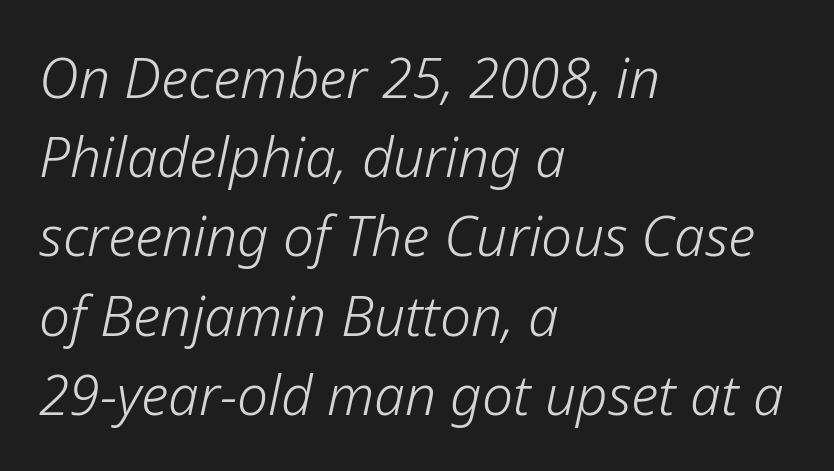
{"italic": "yes", "lean": "right", "slant_degrees": 12, "bold": "no", "weight": "light", "width": "normal", "stroke_contrast": "low", "x_height": "medium", "monospaced": "no", "underline": "no", "align": "left", "line_spacing": "normal", "line_spacing_ratio": 1.44, "letter_spacing": "normal", "letter_spacing_em": 0.0, "glyph_px": 55}
